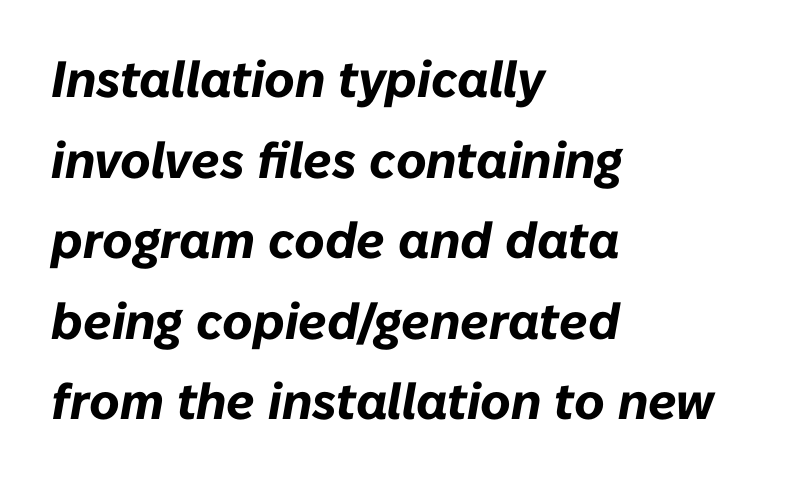
The image shows 51 px bold type, italic (leaning right); set left-aligned, normal line spacing (1.58x), normal letter spacing, not underlined; low stroke contrast and a medium x-height.
